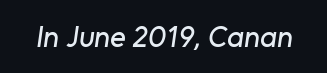
This sample uses a sans-serif face. The baseline area is clear. A typesetter would call this proportional, since set widths differ per character. This sample uses plain, unmodified letter spacing.
